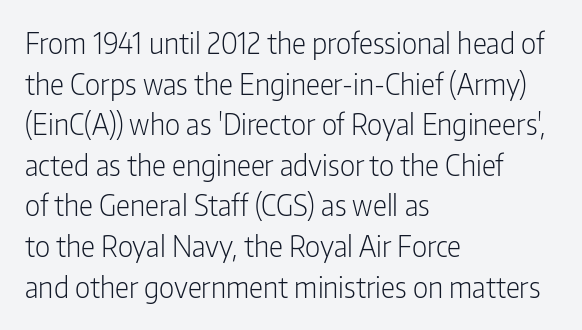
Character widths vary here, with narrow letters taking less room than wide ones. The typesetting does not lean heavy: it is not bold. Reading down the column, the eye jumps a familiar distance to each next line. Each line starts at the same left margin while the right side varies. Clear beneath every line of the passage.
